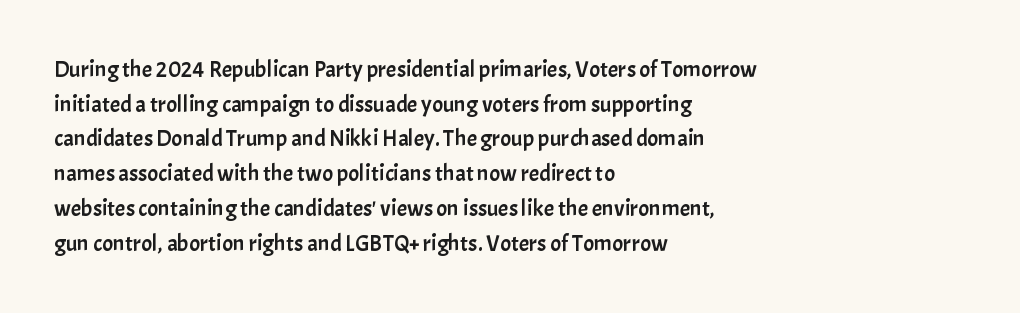
Q: Is the text italic (slanted)? A: No, it is upright.
Q: Is the text underlined? A: No.
Q: How is the paragraph aligned? A: Left-aligned.
Q: Is the spacing between letters normal or unusually wide? A: Normal.
Q: Is the spacing between lines tight, normal or loose? A: Normal.
